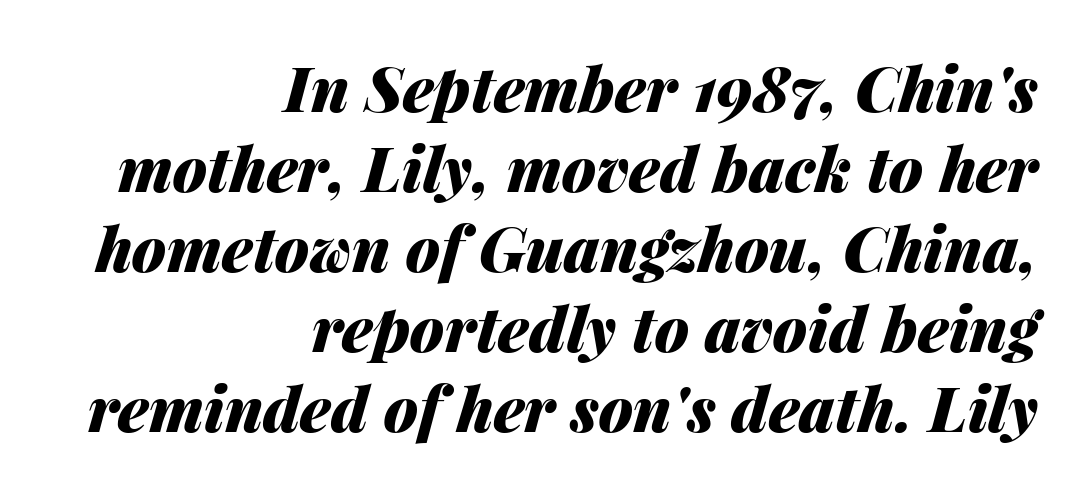
The image shows 62 px heavy type, italic (leaning right); set right-aligned, normal line spacing (1.29x), normal letter spacing, not underlined; medium stroke contrast and a medium x-height.
